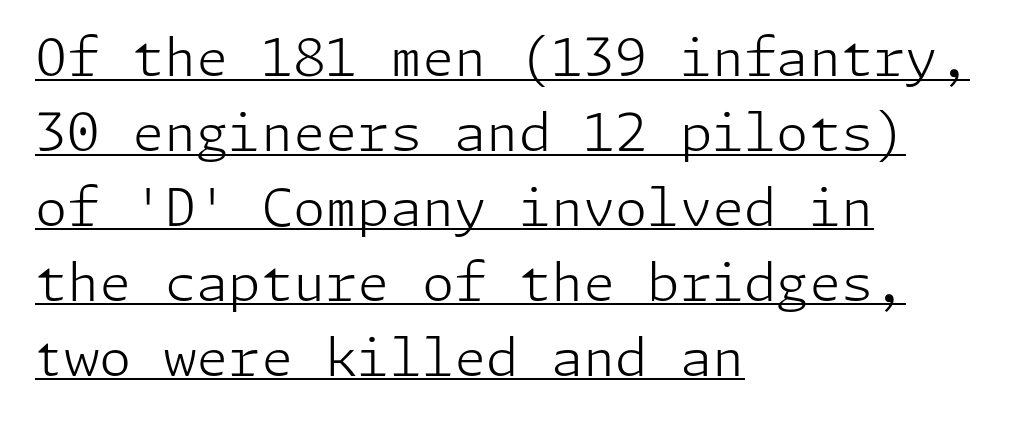
The image shows 52 px light sans-serif type, upright; set left-aligned, normal line spacing (1.44x), normal letter spacing, underlined; low stroke contrast and a medium x-height.
